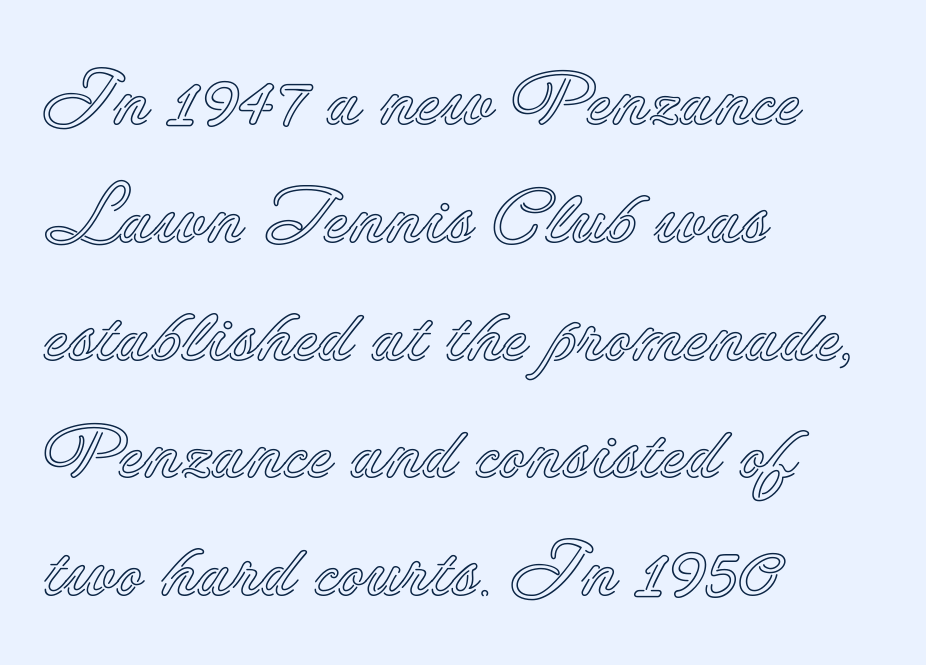
The image shows 76 px text type; set left-aligned, normal line spacing (1.55x), normal letter spacing, not underlined; a small x-height.
